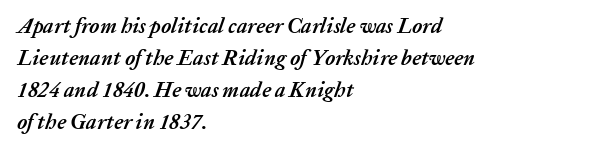
The image shows 21 px bold type, italic (leaning right); set left-aligned, normal line spacing (1.53x), normal letter spacing, not underlined.
